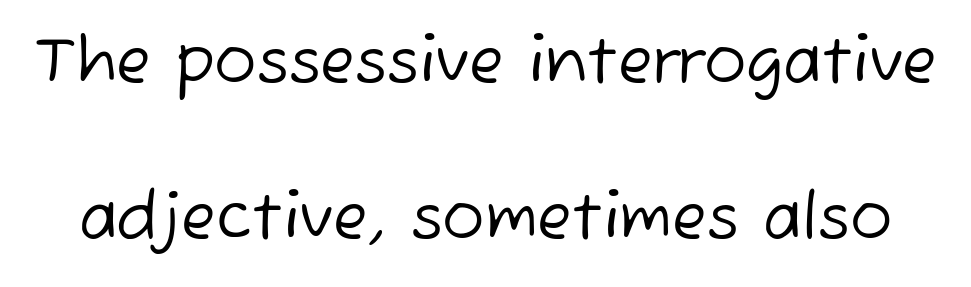
Q: Is the text bold? A: No.
Q: Is the typeface a serif or a sans-serif typeface? A: Sans-serif.
Q: Is the text underlined? A: No.
Q: Is the spacing between letters normal or unusually wide? A: Normal.
Q: Is the spacing between lines tight, normal or loose? A: Loose.
Q: Width (condensed, normal, or wide)? A: Normal.
Q: Stroke contrast? A: Low.
Q: x-height? A: Medium.
Q: Monospaced? A: No.
